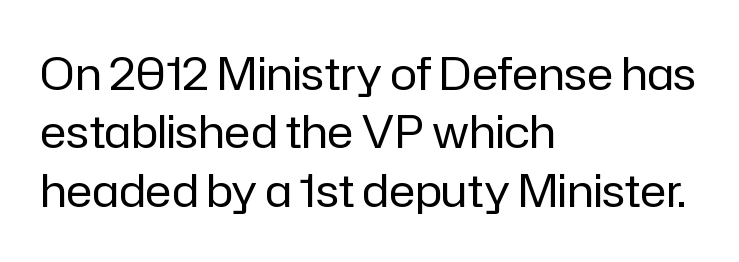
Q: Is the text bold? A: No.
Q: Is the text italic (slanted)? A: No, it is upright.
Q: Is the typeface a serif or a sans-serif typeface? A: Sans-serif.
Q: Is the text underlined? A: No.
Q: How is the paragraph aligned? A: Left-aligned.
Q: Is the spacing between letters normal or unusually wide? A: Normal.
Q: Is the spacing between lines tight, normal or loose? A: Normal.
Q: Width (condensed, normal, or wide)? A: Normal.
Q: Stroke contrast? A: Low.
Q: x-height? A: Medium.
Q: Monospaced? A: No.
